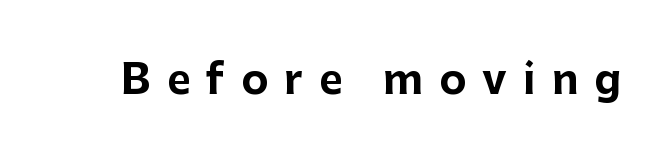
The image shows 41 px bold sans-serif type, upright; set unusually wide letter spacing (+0.39 em), not underlined; low stroke contrast and a medium x-height.
